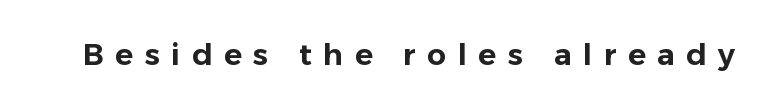
{"serif": "no", "italic": "no", "width": "normal", "stroke_contrast": "low", "x_height": "medium", "monospaced": "no", "underline": "no", "letter_spacing": "wide", "letter_spacing_em": 0.38, "glyph_px": 30}
